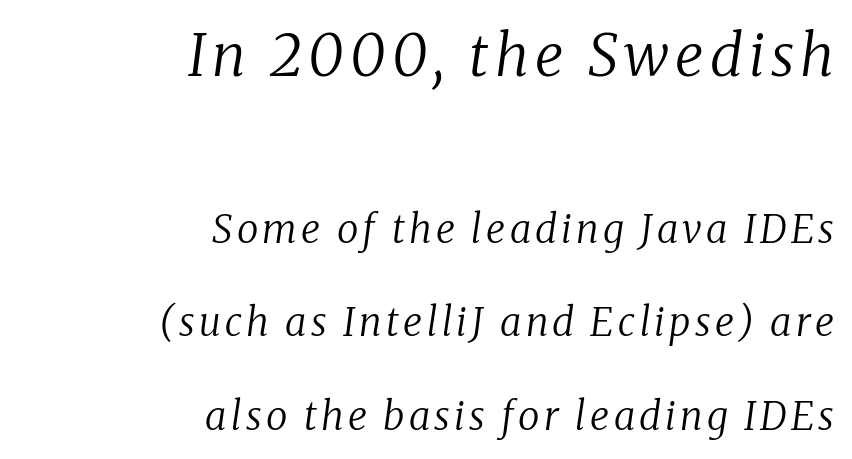
{"serif": "yes", "italic": "yes", "lean": "right", "slant_degrees": 8, "bold": "no", "weight": "regular", "width": "normal", "stroke_contrast": "low", "x_height": "medium", "monospaced": "no", "underline": "no", "align": "right", "line_spacing": "loose", "line_spacing_ratio": 2.4, "larger_block": "first", "size_ratio": 1.49, "glyph_px": 58}
